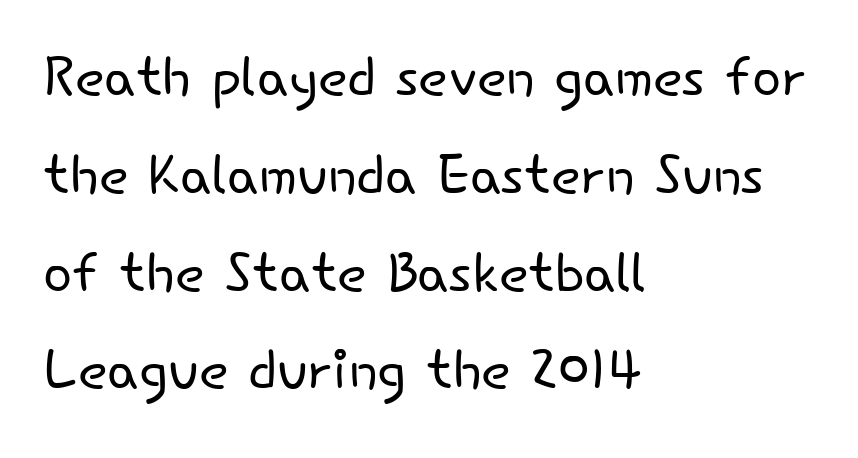
Students, observe: this is what conventionally led text looks like. A typesetter would mark this as roman, not italic. The strip under each line holds only bare page. The lines in this sample share a left origin and differ only in where they stop. Unbolded letterforms with no extra heft. The text was rendered using a sans face with plain stroke endings.
